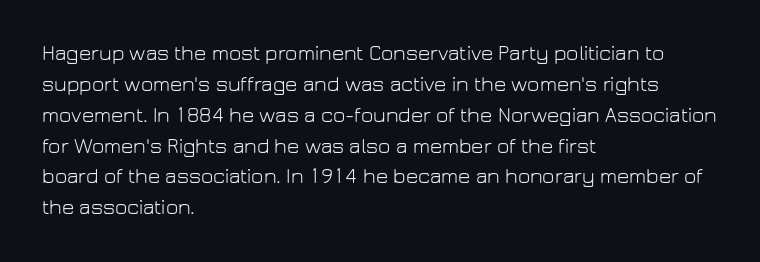
The image shows 21 px text type, upright; set left-aligned, normal line spacing (1.47x), normal letter spacing, not underlined.
